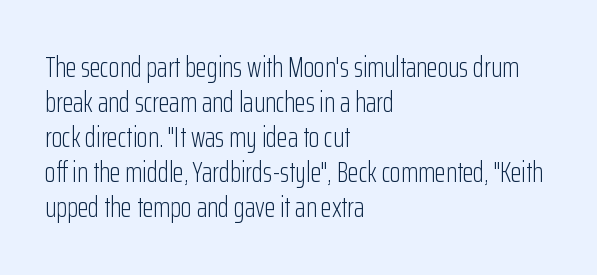
The image shows 28 px light, condensed sans-serif type, upright; set left-aligned, normal line spacing (1.25x), normal letter spacing, not underlined; low stroke contrast and a medium x-height.
